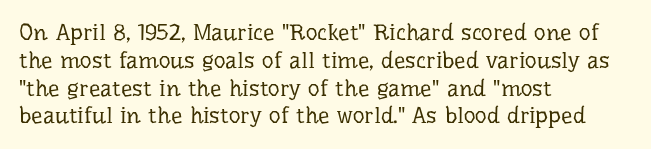
Q: Is the text bold? A: No.
Q: Is the text italic (slanted)? A: No, it is upright.
Q: Is the text underlined? A: No.
Q: How is the paragraph aligned? A: Left-aligned.
Q: Is the spacing between letters normal or unusually wide? A: Normal.
